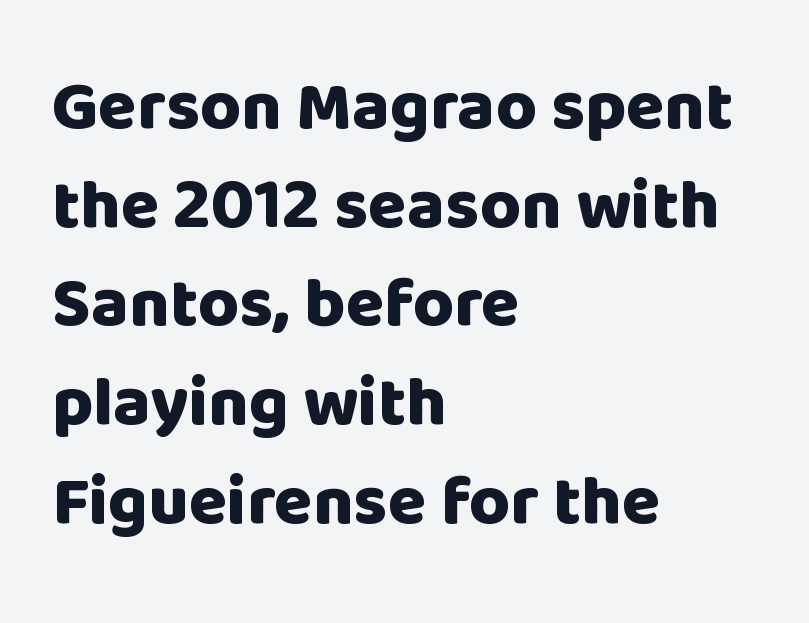
{"serif": "no", "italic": "no", "bold": "yes", "weight": "heavy", "width": "normal", "stroke_contrast": "low", "x_height": "large", "monospaced": "no", "underline": "no", "align": "left", "line_spacing": "normal", "line_spacing_ratio": 1.41, "letter_spacing": "normal", "letter_spacing_em": 0.0, "glyph_px": 70}
